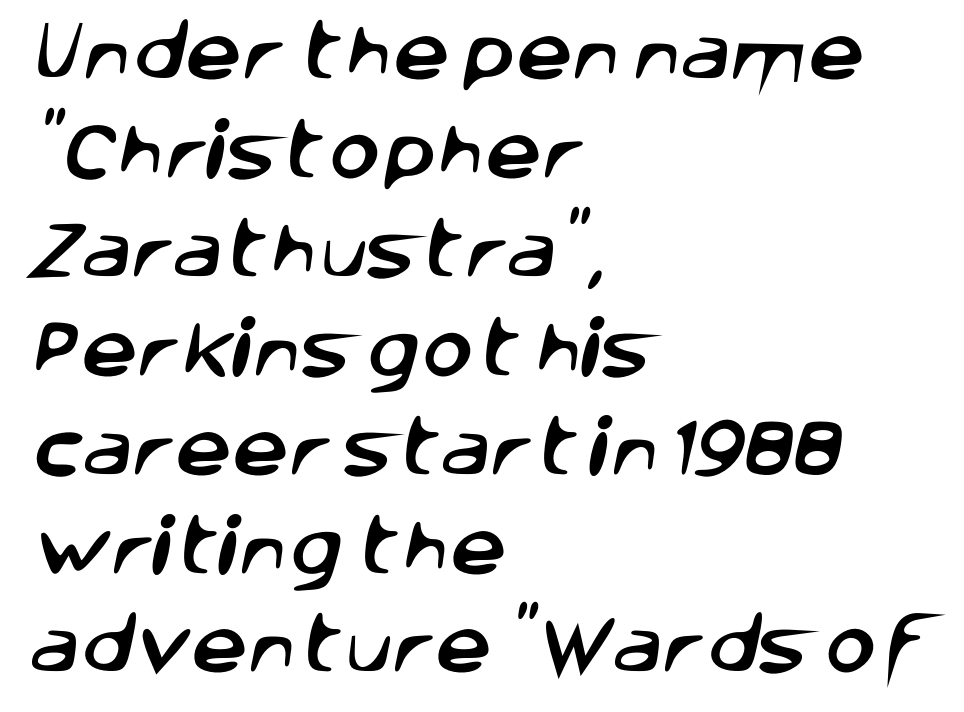
Stroke terminals: plain, sans-serif. Do the characters align in a grid? No, the font is proportional. Notice how descenders clear the ascenders below comfortably — that's standard leading. Reading down the block, your eye returns to a fixed left position each line. A typesetter would call this zero additional tracking.
